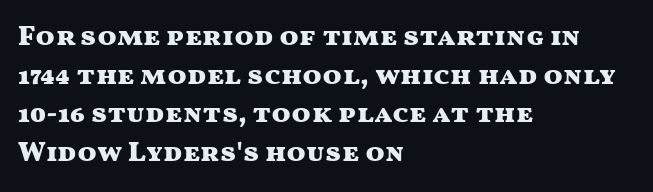
Q: Is the text bold? A: Yes.
Q: Is the text italic (slanted)? A: No, it is upright.
Q: Is the typeface a serif or a sans-serif typeface? A: Sans-serif.
Q: Is the text underlined? A: No.
Q: How is the paragraph aligned? A: Left-aligned.
Q: Is the spacing between letters normal or unusually wide? A: Normal.
Q: Is the spacing between lines tight, normal or loose? A: Normal.
Q: Width (condensed, normal, or wide)? A: Wide.
Q: Stroke contrast? A: Medium.
Q: x-height? A: Medium.
Q: Monospaced? A: No.
